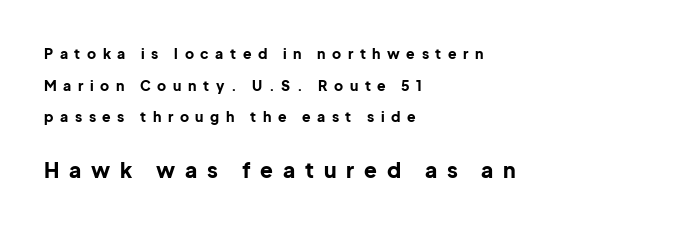
The image shows 21 px bold type, upright; set left-aligned, loose line spacing (2.26x), unusually wide letter spacing (+0.47 em), not underlined; the second (bottom) block is 1.5x larger.
